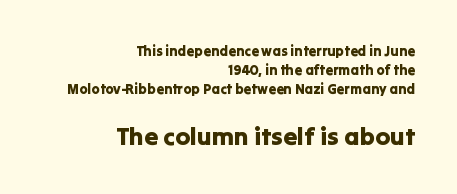
Q: Is the text italic (slanted)? A: No, it is upright.
Q: Is the text underlined? A: No.
Q: How is the paragraph aligned? A: Right-aligned.
Q: Is the spacing between letters normal or unusually wide? A: Normal.
Q: Is the spacing between lines tight, normal or loose? A: Normal.
Q: Which block of text is set in a larger size, the first (top) or the second (bottom)? A: The second (bottom) one.
